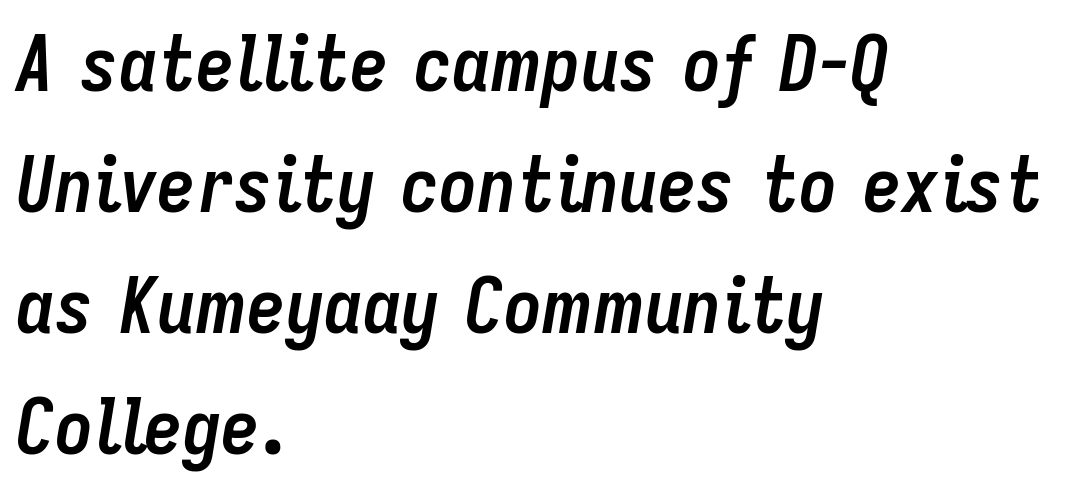
The image shows 77 px semibold, condensed type, italic (leaning right); set left-aligned, normal line spacing (1.57x), normal letter spacing, not underlined; low stroke contrast and a medium x-height.
